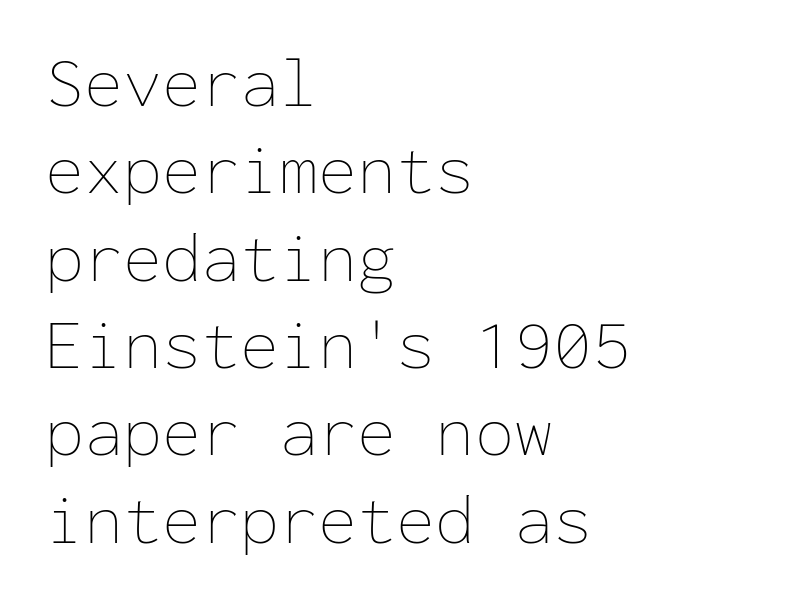
The image shows 71 px thin type, upright, monospaced; set left-aligned, line spacing 1.23x, normal letter spacing, not underlined; low stroke contrast and a medium x-height.
